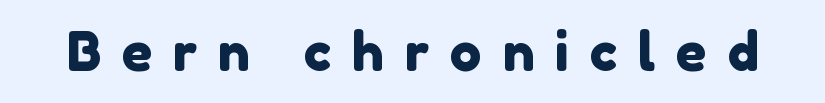
{"serif": "no", "width": "normal", "stroke_contrast": "low", "x_height": "medium", "monospaced": "no", "underline": "no", "letter_spacing": "wide", "letter_spacing_em": 0.39, "glyph_px": 53}
